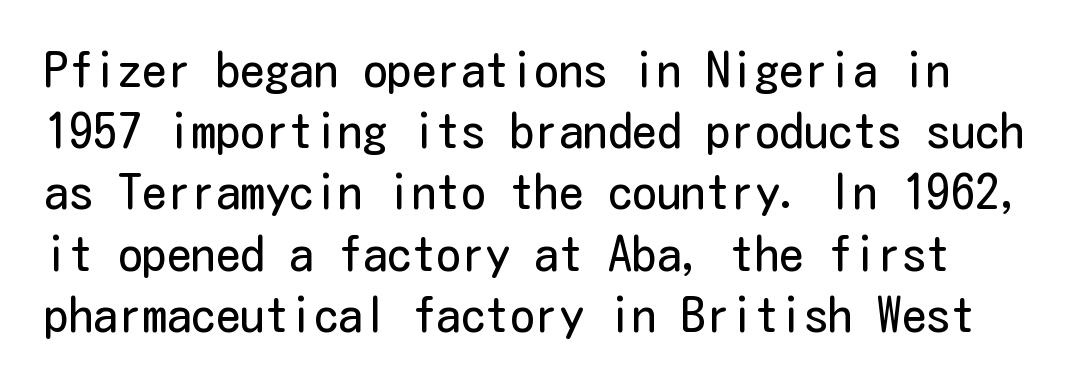
The image shows 49 px regular-weight, condensed sans-serif type, upright; set normal line spacing (1.25x), normal letter spacing, not underlined; low stroke contrast and a medium x-height.
